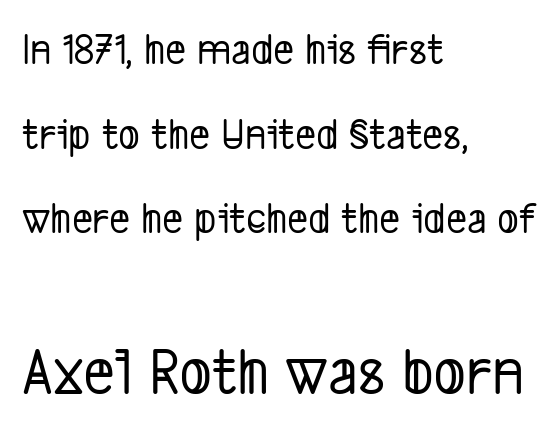
The image shows 68 px condensed sans-serif type; set left-aligned, line spacing 1.88x, normal letter spacing, not underlined; the second (bottom) block is 1.51x larger; low stroke contrast and a medium x-height.
